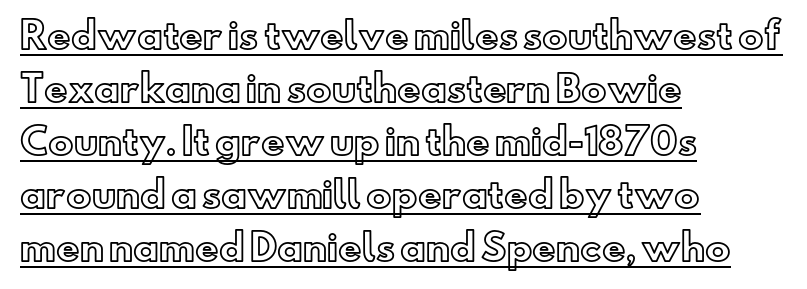
Q: Is the text italic (slanted)? A: No, it is upright.
Q: Is the text underlined? A: Yes.
Q: How is the paragraph aligned? A: Left-aligned.
Q: Is the spacing between letters normal or unusually wide? A: Normal.
Q: Is the spacing between lines tight, normal or loose? A: Normal.
Q: Width (condensed, normal, or wide)? A: Normal.
Q: x-height? A: Small.
Q: Monospaced? A: No.
